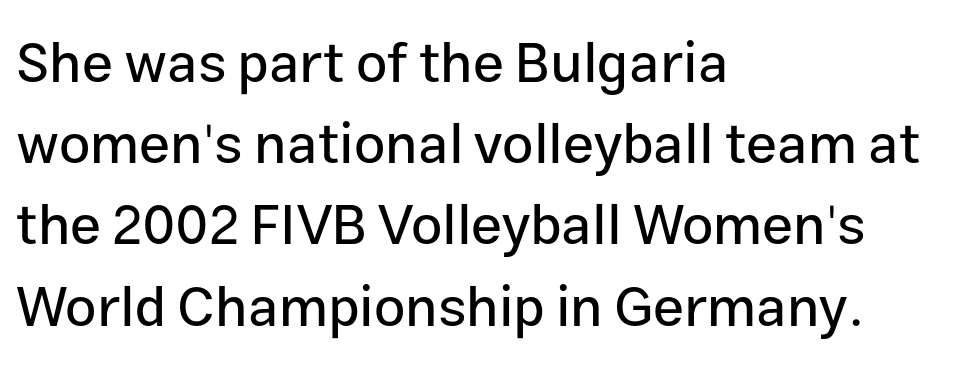
The image shows 56 px sans-serif type, upright; set left-aligned, normal line spacing (1.45x), normal letter spacing, not underlined; low stroke contrast and a medium x-height.
